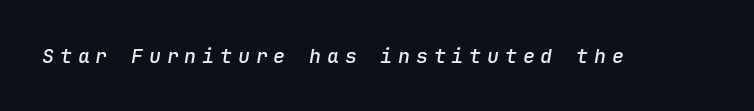
Weight: semibold (demi). Does the lettering tilt? It does — this is italic. The space beneath each line is pristine and unruled. Tracking value appears strongly positive — letters spread wide.
